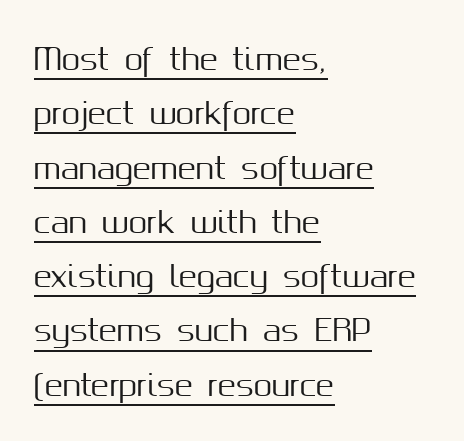
{"serif": "no", "italic": "no", "width": "normal", "stroke_contrast": "medium", "x_height": "medium", "monospaced": "no", "underline": "yes", "align": "left", "line_spacing_ratio": 1.81, "letter_spacing": "normal", "letter_spacing_em": 0.0, "glyph_px": 30}
